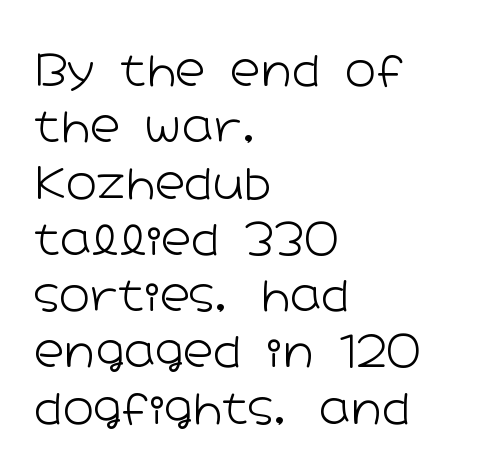
Posture: straight, roman, zero tilt. The weight tops out at a normal text grade. Compared with typical paragraphs, the rows here are spaced about the same. Underline: absent. Is the letter spacing exaggerated? No — it looks like the ordinary default.
